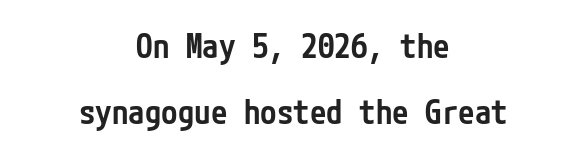
{"serif": "no", "italic": "no", "bold": "semi", "weight": "semibold", "width": "condensed", "stroke_contrast": "low", "x_height": "medium", "underline": "no", "align": "center", "line_spacing": "loose", "line_spacing_ratio": 2.0, "letter_spacing": "normal", "letter_spacing_em": 0.0, "glyph_px": 33}
